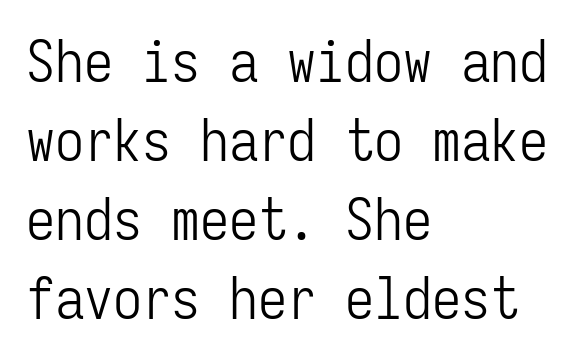
The image shows 58 px light, condensed sans-serif type, upright, monospaced; set left-aligned, normal line spacing (1.36x), normal letter spacing, not underlined; low stroke contrast and a medium x-height.
